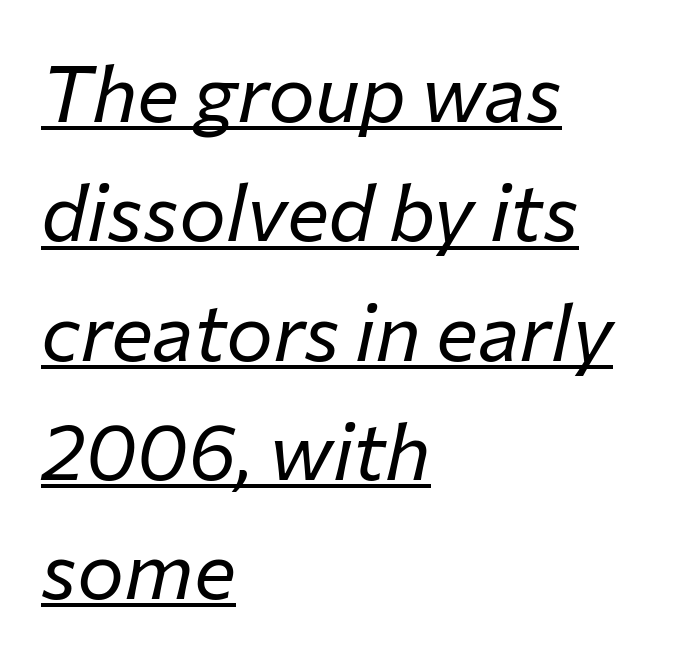
{"italic": "yes", "lean": "right", "slant_degrees": 12, "bold": "no", "weight": "regular", "width": "normal", "stroke_contrast": "low", "x_height": "medium", "monospaced": "no", "underline": "yes", "align": "left", "line_spacing": "normal", "line_spacing_ratio": 1.51, "letter_spacing": "normal", "letter_spacing_em": 0.0, "glyph_px": 79}
